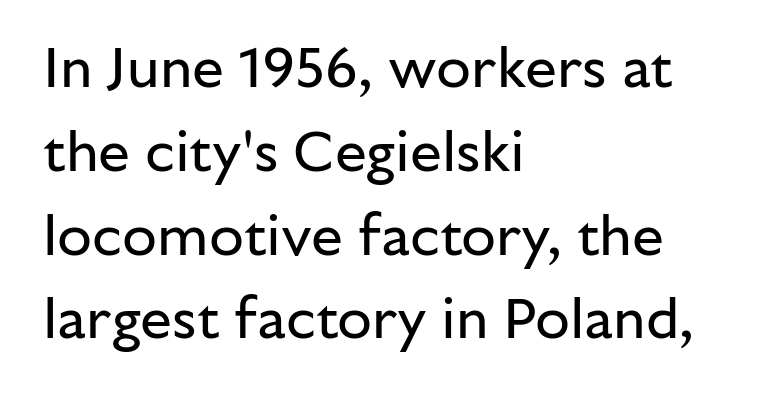
The image shows 57 px regular-weight sans-serif type, upright; set left-aligned, normal line spacing (1.47x), normal letter spacing, not underlined; low stroke contrast and a medium x-height.
